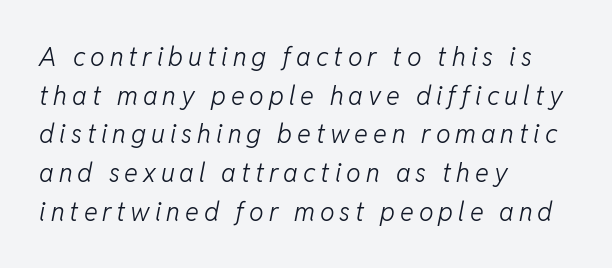
{"italic": "yes", "lean": "right", "slant_degrees": 11, "bold": "no", "underline": "no", "align": "left", "line_spacing": "normal", "line_spacing_ratio": 1.49, "glyph_px": 26}
